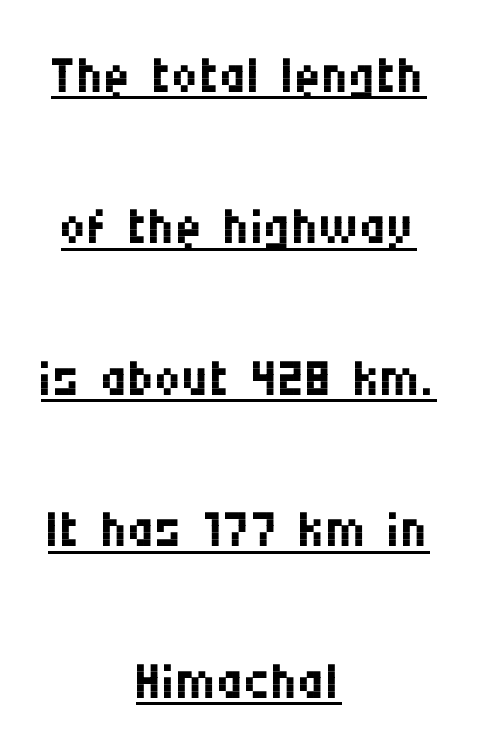
Q: Is the text bold? A: No.
Q: Is the text italic (slanted)? A: No, it is upright.
Q: Is the typeface a serif or a sans-serif typeface? A: Sans-serif.
Q: Is the text underlined? A: Yes.
Q: How is the paragraph aligned? A: Centered.
Q: Is the spacing between letters normal or unusually wide? A: Normal.
Q: Is the spacing between lines tight, normal or loose? A: Loose.
Q: Width (condensed, normal, or wide)? A: Condensed.
Q: Stroke contrast? A: Medium.
Q: x-height? A: Large.
Q: Monospaced? A: No.
